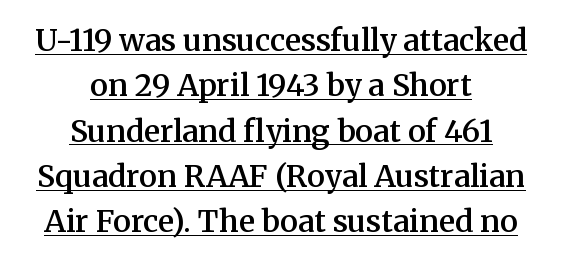
Here the designer chose a conventional face with non-uniform glyph widths. The type sits square on the baseline with zero lean. Weight check: semibold — heavier than regular, not quite bold. One-word summary of the alignment: center.
